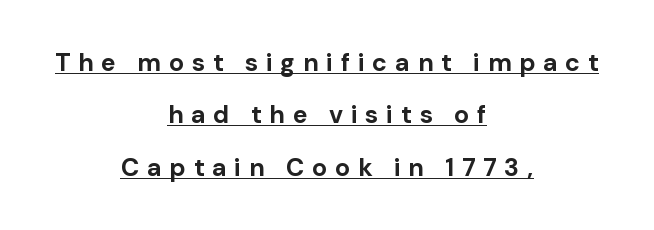
The image shows 25 px bold type, upright; set centered, loose line spacing (2.1x), unusually wide letter spacing (+0.31 em), underlined.
